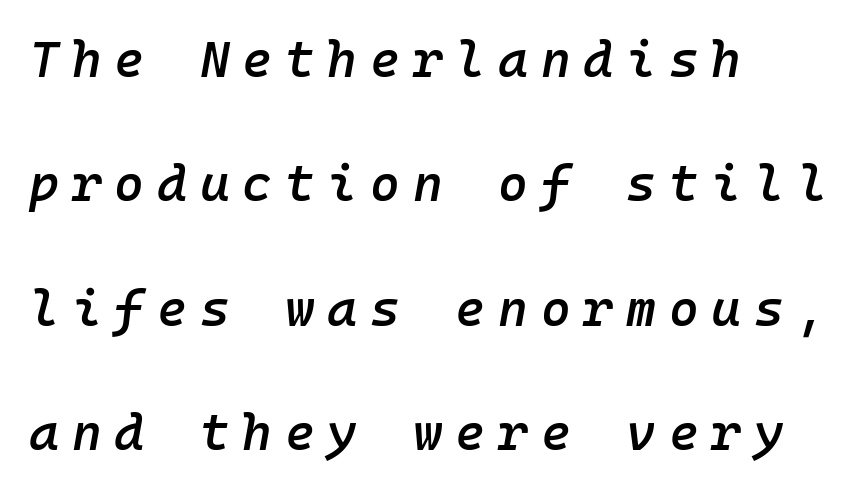
Q: Is the text bold? A: Semi-bold.
Q: Is the text italic (slanted)? A: Yes, it leans right by about 10 degrees.
Q: Is the text underlined? A: No.
Q: How is the paragraph aligned? A: Left-aligned.
Q: Is the spacing between letters normal or unusually wide? A: Unusually wide.
Q: Is the spacing between lines tight, normal or loose? A: Loose.
Q: Width (condensed, normal, or wide)? A: Normal.
Q: Stroke contrast? A: Low.
Q: x-height? A: Medium.
Q: Monospaced? A: Yes.
